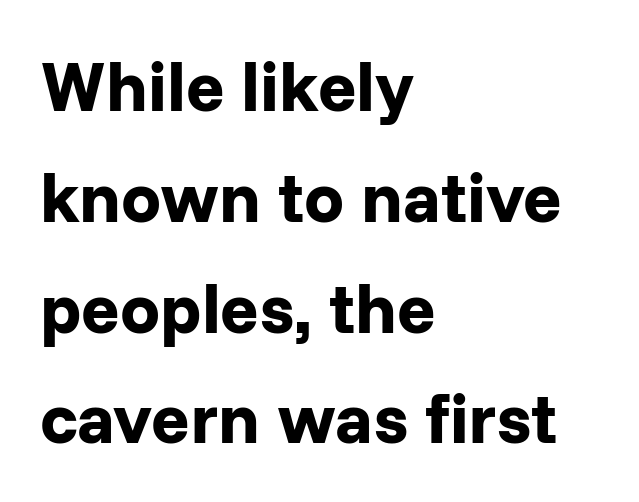
The baseline area is clear. The axis of the letterforms is exactly vertical. Regarding leading, the lines here are spaced in the standard way. The strokes are fattened all the way to bold. This rendering leaves character spacing at its baseline value.
